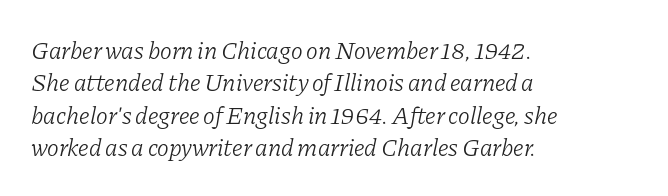
Q: Is the text bold? A: No.
Q: Is the text italic (slanted)? A: Yes, it leans right by about 11 degrees.
Q: Is the text underlined? A: No.
Q: How is the paragraph aligned? A: Left-aligned.
Q: Is the spacing between letters normal or unusually wide? A: Normal.
Q: Is the spacing between lines tight, normal or loose? A: Normal.
